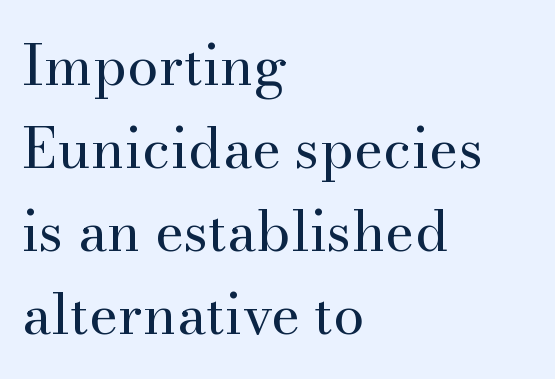
Q: Is the text bold? A: No.
Q: Is the text italic (slanted)? A: No, it is upright.
Q: Is the typeface a serif or a sans-serif typeface? A: Serif.
Q: Is the text underlined? A: No.
Q: How is the paragraph aligned? A: Left-aligned.
Q: Is the spacing between letters normal or unusually wide? A: Normal.
Q: Is the spacing between lines tight, normal or loose? A: Normal.
Q: Width (condensed, normal, or wide)? A: Normal.
Q: Stroke contrast? A: Medium.
Q: x-height? A: Small.
Q: Monospaced? A: No.
